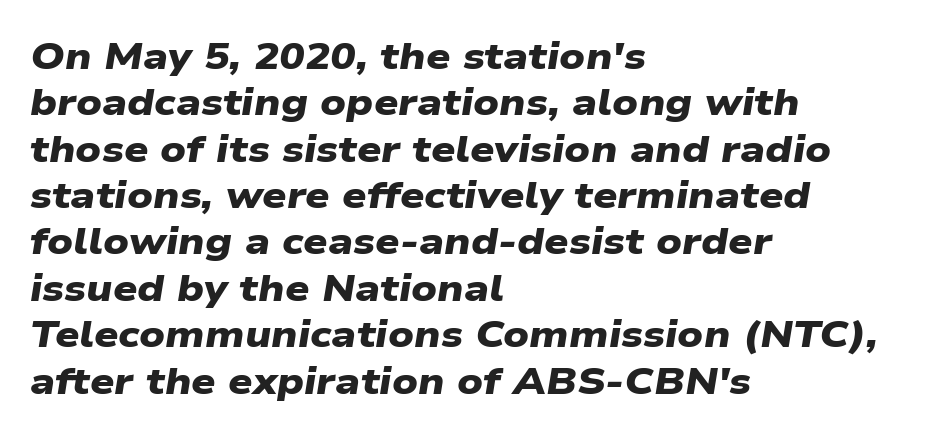
The passage shown is typeset with a sans-serif family. These lines stack with their left ends in a neat column. Glance below the letters and you will spot only blank space. Spacing between characters is what you'd get straight out of the box. The typesetting leans heavy: a genuine bold. Is this a fixed-width face? No — the glyphs have proportional, varying widths.
